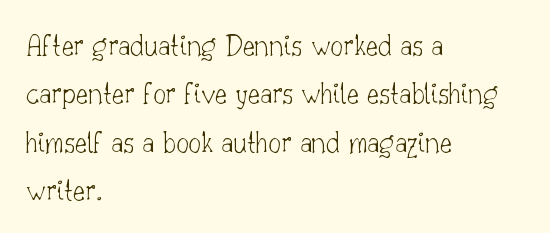
Q: Is the text bold? A: No.
Q: Is the text italic (slanted)? A: No, it is upright.
Q: Is the typeface a serif or a sans-serif typeface? A: Serif.
Q: Is the text underlined? A: No.
Q: How is the paragraph aligned? A: Left-aligned.
Q: Is the spacing between letters normal or unusually wide? A: Normal.
Q: Is the spacing between lines tight, normal or loose? A: Normal.
Q: Width (condensed, normal, or wide)? A: Normal.
Q: Stroke contrast? A: Low.
Q: x-height? A: Small.
Q: Monospaced? A: No.
